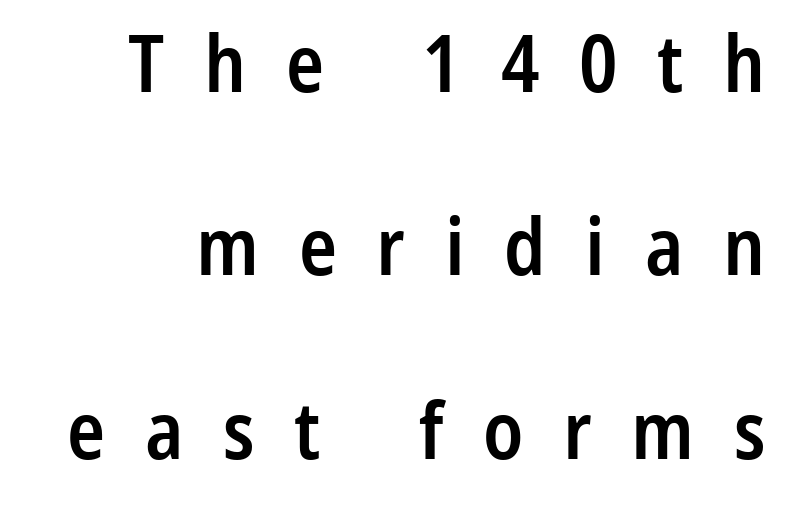
The image shows 79 px semibold, condensed sans-serif type, upright; set loose line spacing (2.32x), unusually wide letter spacing (+0.5 em), not underlined; low stroke contrast and a medium x-height.
